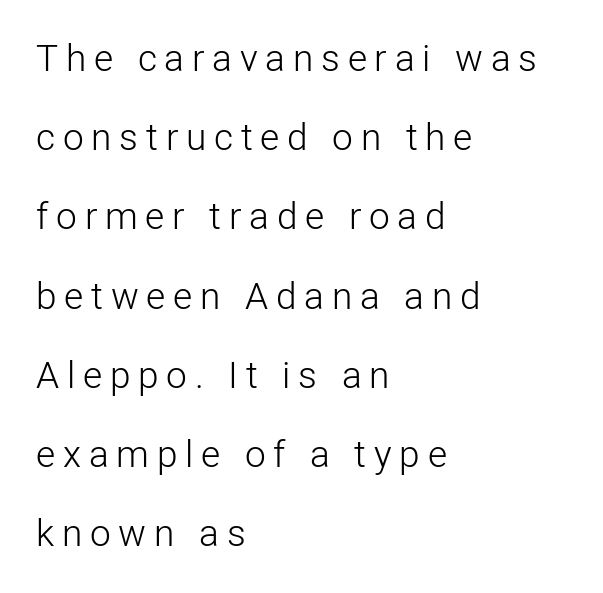
The passage shown has open, widely tracked lettering throughout. Think of a printed novel: that variable character pitch is what you see here. In terms of letterform style, serifs are entirely absent. Underline: absent.
